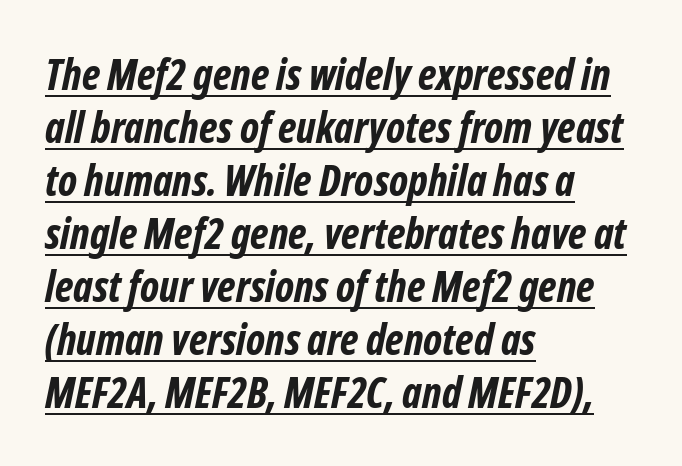
The image shows 42 px bold, condensed sans-serif type; set left-aligned, normal line spacing (1.26x), normal letter spacing, underlined; low stroke contrast and a medium x-height.
